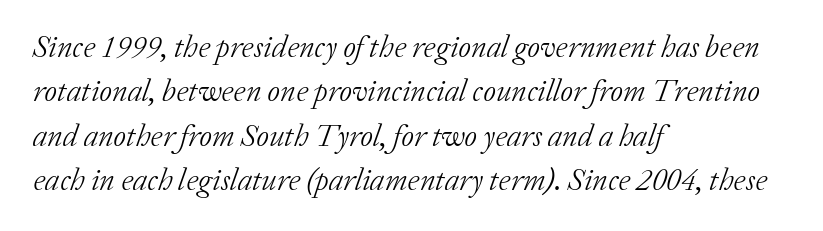
Q: Is the text bold? A: No.
Q: Is the text italic (slanted)? A: Yes, it leans right by about 20 degrees.
Q: Is the typeface a serif or a sans-serif typeface? A: Serif.
Q: Is the text underlined? A: No.
Q: How is the paragraph aligned? A: Left-aligned.
Q: Is the spacing between letters normal or unusually wide? A: Normal.
Q: Is the spacing between lines tight, normal or loose? A: Normal.
Q: Width (condensed, normal, or wide)? A: Normal.
Q: Stroke contrast? A: Low.
Q: x-height? A: Medium.
Q: Monospaced? A: No.
